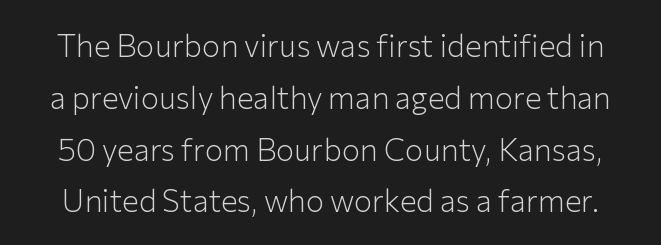
The image shows 31 px light sans-serif type, upright; set normal line spacing (1.67x), normal letter spacing, not underlined; low stroke contrast and a medium x-height.
